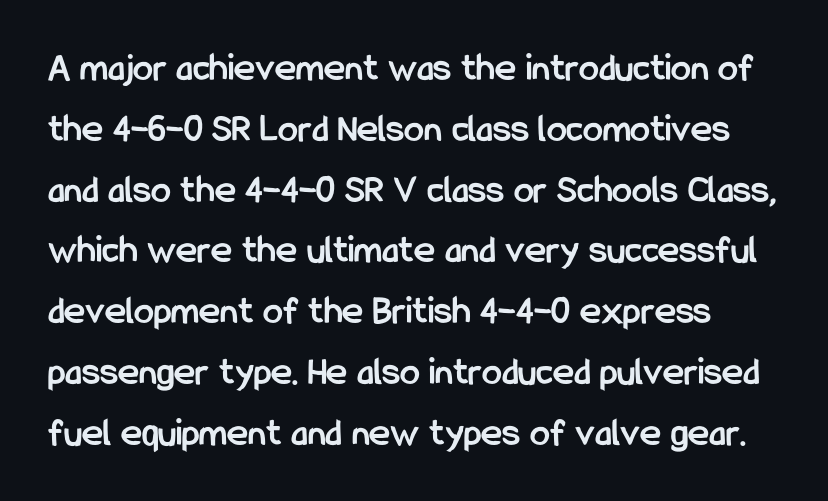
Q: Is the text bold? A: Yes.
Q: Is the text italic (slanted)? A: No, it is upright.
Q: Is the typeface a serif or a sans-serif typeface? A: Sans-serif.
Q: Is the text underlined? A: No.
Q: Is the spacing between letters normal or unusually wide? A: Normal.
Q: Is the spacing between lines tight, normal or loose? A: Normal.
Q: Width (condensed, normal, or wide)? A: Condensed.
Q: Stroke contrast? A: Low.
Q: x-height? A: Medium.
Q: Monospaced? A: No.
